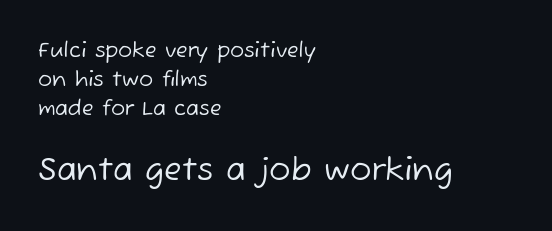
{"serif": "no", "bold": "no", "weight": "regular", "width": "normal", "stroke_contrast": "low", "x_height": "medium", "monospaced": "no", "underline": "no", "align": "left", "line_spacing": "normal", "line_spacing_ratio": 1.39, "letter_spacing": "normal", "letter_spacing_em": 0.0, "larger_block": "second", "size_ratio": 1.52, "glyph_px": 32}
